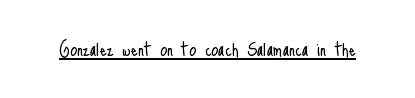
Does a line run under the words? Yes, clearly. Each word holds together tightly as a unit, with standard inter-letter gaps. When letters stand straight like this, we call the style roman or upright. Compared with a typical body face, this is equally light or lighter still.
